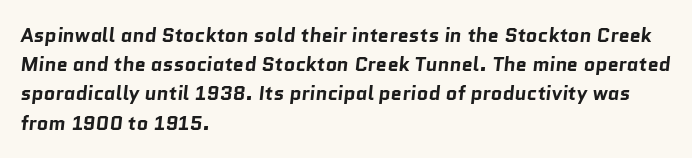
The sample has been set heavy, in full bold. Glyph-to-glyph distance matches everyday printed text. The rows are spaced the way most documents space them. The zone under the glyphs is completely vacant. Every row of glyphs begins at an identical x-position on the left.
